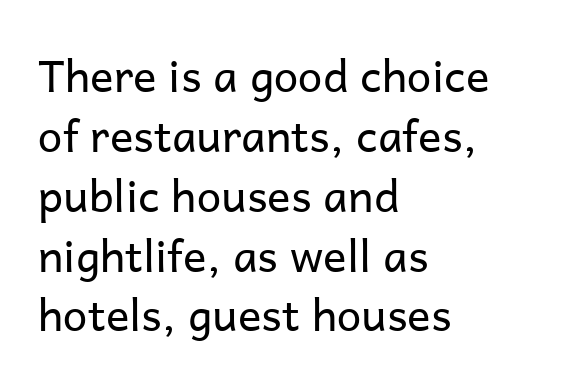
The image shows 44 px regular-weight sans-serif type, upright; set left-aligned, normal line spacing (1.36x), normal letter spacing, not underlined; low stroke contrast and a medium x-height.
